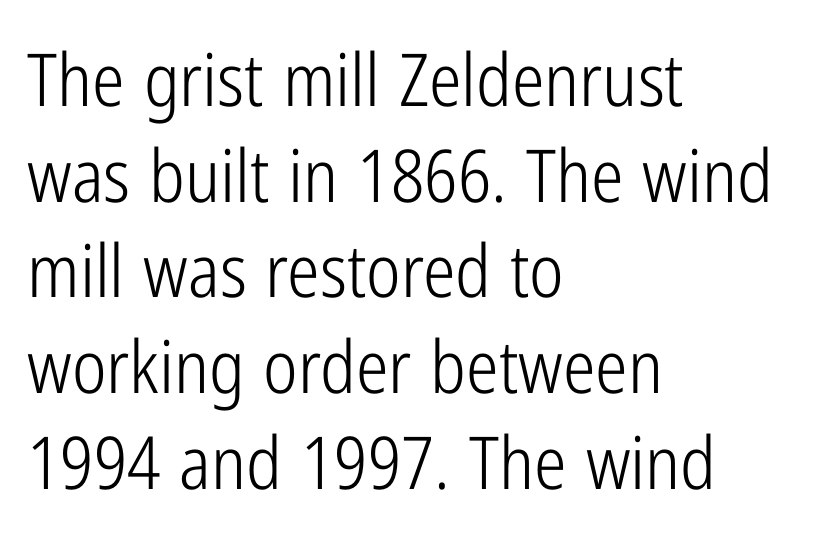
The image shows 73 px light, condensed sans-serif type, upright; set left-aligned, normal line spacing (1.31x), normal letter spacing, not underlined; low stroke contrast and a medium x-height.
